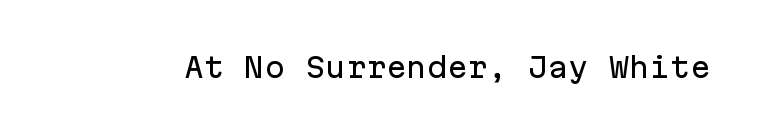
{"italic": "no", "underline": "no", "letter_spacing": "normal", "letter_spacing_em": 0.0, "glyph_px": 27}
